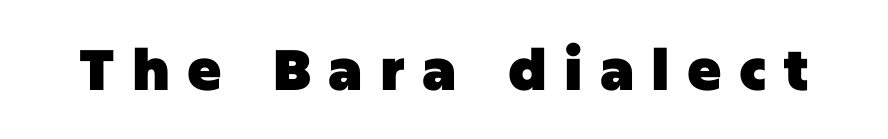
The characters look thick and weighty, a clear bold. In terms of letterform style, serifs are entirely absent. Anything drawn beneath the words? Only blank space. The rendering uses natural spacing where letterforms have individual widths.
